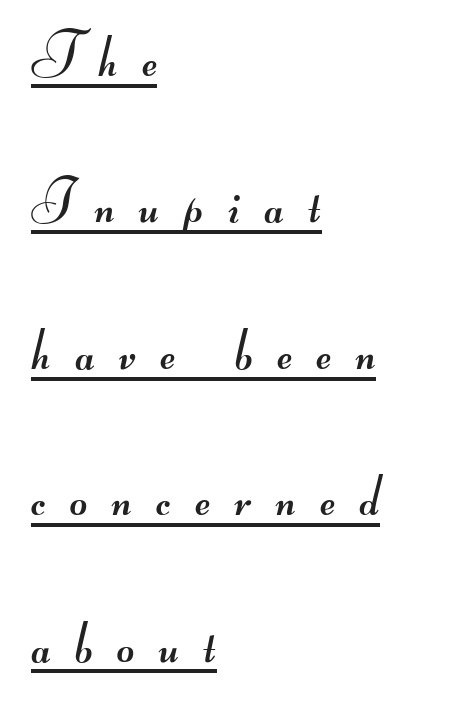
Q: Is the text bold? A: No.
Q: Is the typeface a serif or a sans-serif typeface? A: Sans-serif.
Q: Is the text underlined? A: Yes.
Q: How is the paragraph aligned? A: Left-aligned.
Q: Is the spacing between letters normal or unusually wide? A: Unusually wide.
Q: Is the spacing between lines tight, normal or loose? A: Loose.
Q: Width (condensed, normal, or wide)? A: Wide.
Q: Stroke contrast? A: Medium.
Q: Monospaced? A: No.
